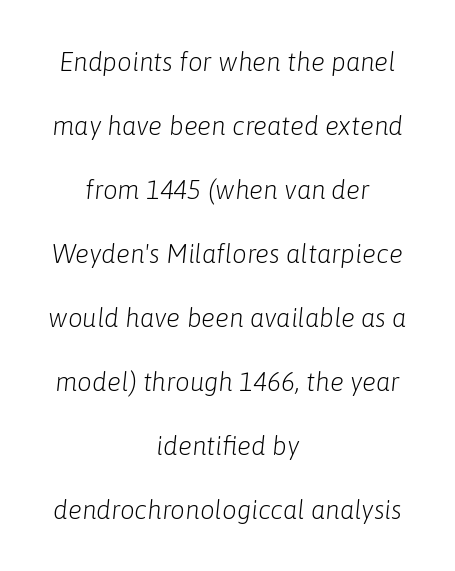
{"italic": "yes", "lean": "right", "slant_degrees": 6, "bold": "no", "underline": "no", "align": "center", "line_spacing": "loose", "line_spacing_ratio": 2.46, "letter_spacing": "normal", "letter_spacing_em": 0.0, "glyph_px": 26}
